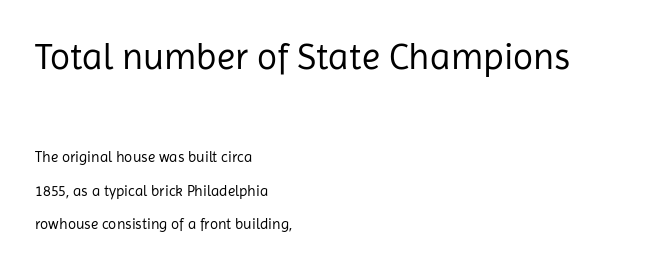
The image shows 37 px regular-weight sans-serif type, upright; set left-aligned, loose line spacing (2.25x), normal letter spacing, not underlined; the first (top) block is 2.47x larger; low stroke contrast and a medium x-height.
